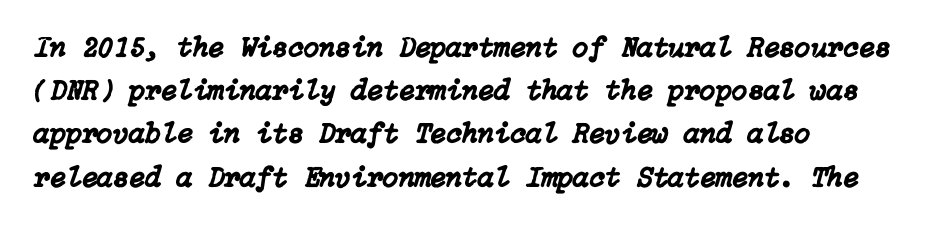
Q: Is the text italic (slanted)? A: Yes, it leans right by about 15 degrees.
Q: Is the text underlined? A: No.
Q: How is the paragraph aligned? A: Left-aligned.
Q: Is the spacing between letters normal or unusually wide? A: Normal.
Q: Is the spacing between lines tight, normal or loose? A: Normal.
Q: Width (condensed, normal, or wide)? A: Normal.
Q: Stroke contrast? A: Low.
Q: x-height? A: Medium.
